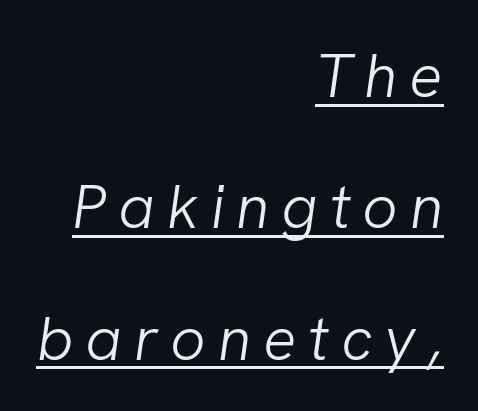
Note the varied advance widths — an 'i' is clearly narrower than an 'm'. The specimen includes a rule beneath the text block's lines. No heavy texture on the line: the type isn't bold. Right-aligned paragraph, ragged on the left.
